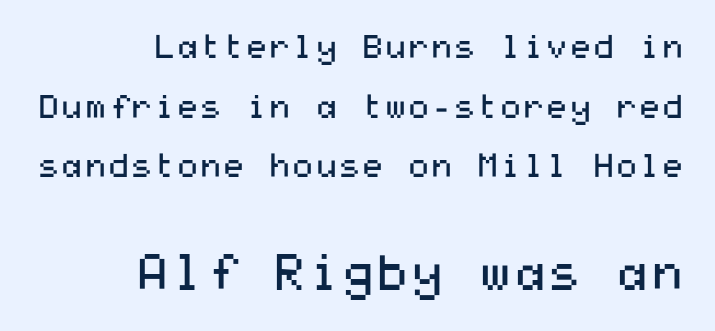
The image shows 49 px regular-weight, wide sans-serif type, upright; set right-aligned, line spacing 1.81x, normal letter spacing, not underlined; the second (bottom) block is 1.48x larger; medium stroke contrast and a medium x-height.
